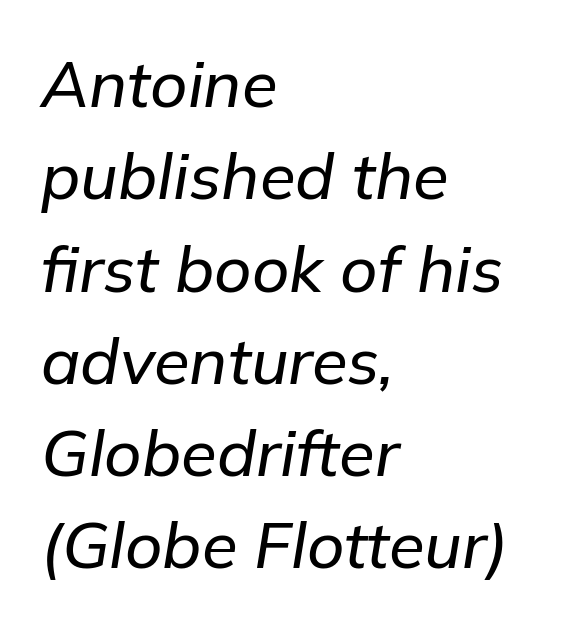
Q: Is the text italic (slanted)? A: Yes, it leans right by about 9 degrees.
Q: Is the text underlined? A: No.
Q: How is the paragraph aligned? A: Left-aligned.
Q: Is the spacing between letters normal or unusually wide? A: Normal.
Q: Is the spacing between lines tight, normal or loose? A: Normal.
Q: Width (condensed, normal, or wide)? A: Normal.
Q: Stroke contrast? A: Low.
Q: x-height? A: Medium.
Q: Monospaced? A: No.
